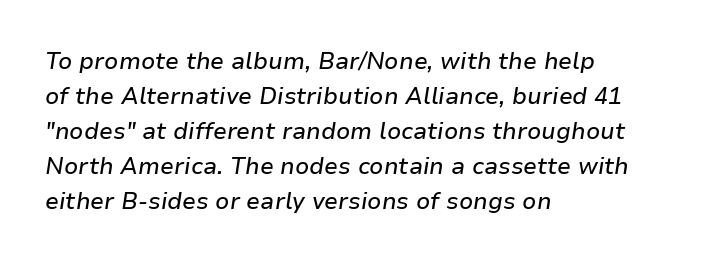
Q: Is the text italic (slanted)? A: Yes, it leans right by about 9 degrees.
Q: Is the text underlined? A: No.
Q: How is the paragraph aligned? A: Left-aligned.
Q: Is the spacing between letters normal or unusually wide? A: Normal.
Q: Is the spacing between lines tight, normal or loose? A: Normal.
